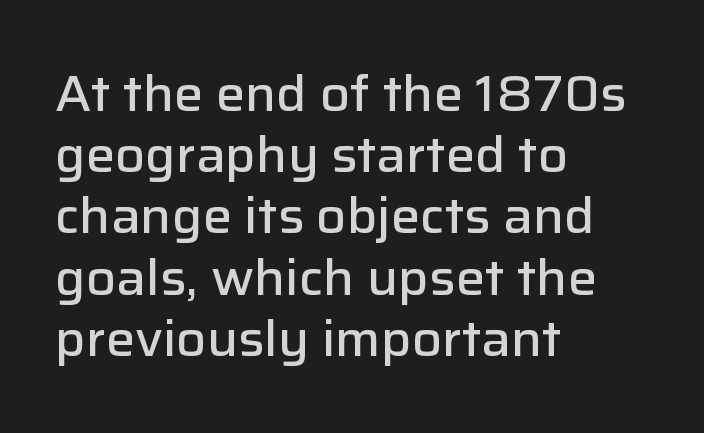
Q: Is the text bold? A: Semi-bold.
Q: Is the text italic (slanted)? A: No, it is upright.
Q: Is the typeface a serif or a sans-serif typeface? A: Sans-serif.
Q: Is the text underlined? A: No.
Q: How is the paragraph aligned? A: Left-aligned.
Q: Is the spacing between letters normal or unusually wide? A: Normal.
Q: Is the spacing between lines tight, normal or loose? A: Normal.
Q: Width (condensed, normal, or wide)? A: Normal.
Q: Stroke contrast? A: Low.
Q: x-height? A: Medium.
Q: Monospaced? A: No.
